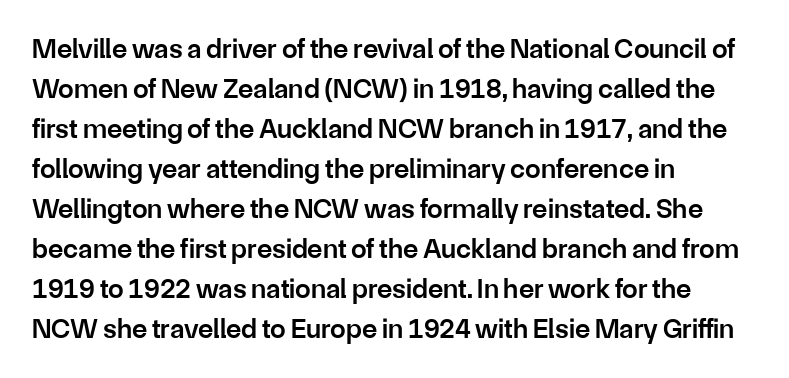
Q: Is the text bold? A: Semi-bold.
Q: Is the text italic (slanted)? A: No, it is upright.
Q: Is the typeface a serif or a sans-serif typeface? A: Sans-serif.
Q: Is the text underlined? A: No.
Q: How is the paragraph aligned? A: Left-aligned.
Q: Is the spacing between letters normal or unusually wide? A: Normal.
Q: Is the spacing between lines tight, normal or loose? A: Normal.
Q: Width (condensed, normal, or wide)? A: Normal.
Q: Stroke contrast? A: Low.
Q: x-height? A: Medium.
Q: Monospaced? A: No.
